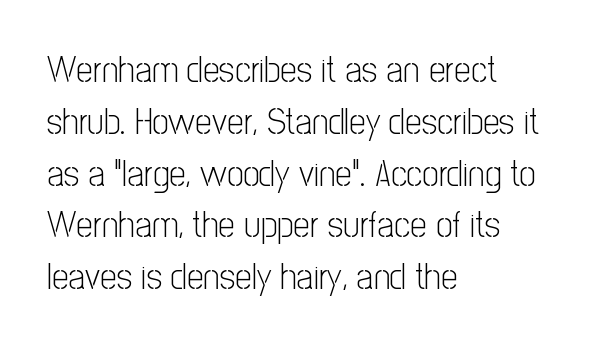
Q: Is the text bold? A: No.
Q: Is the text italic (slanted)? A: No, it is upright.
Q: Is the typeface a serif or a sans-serif typeface? A: Sans-serif.
Q: Is the text underlined? A: No.
Q: How is the paragraph aligned? A: Left-aligned.
Q: Is the spacing between letters normal or unusually wide? A: Normal.
Q: Is the spacing between lines tight, normal or loose? A: Normal.
Q: Width (condensed, normal, or wide)? A: Condensed.
Q: Stroke contrast? A: Low.
Q: x-height? A: Medium.
Q: Monospaced? A: No.
